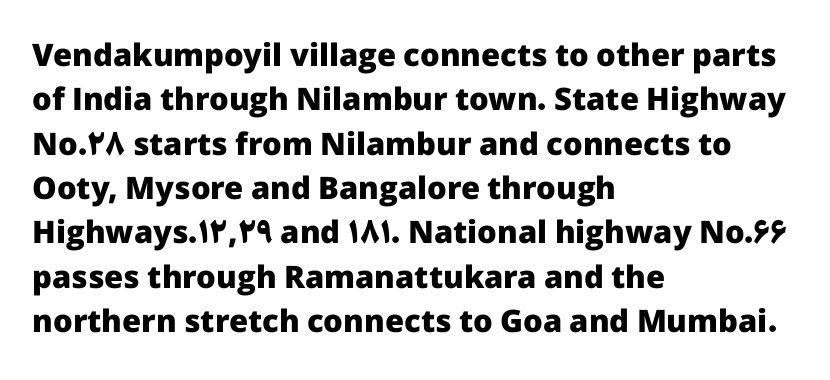
The passage shown is typed in a proportional face where columns would drift. The typesetter chose a ragged-right arrangement here. The foot of each line stays bare and open. Short note: letters normally spaced. This block has exactly the height ordinary leading produces.
